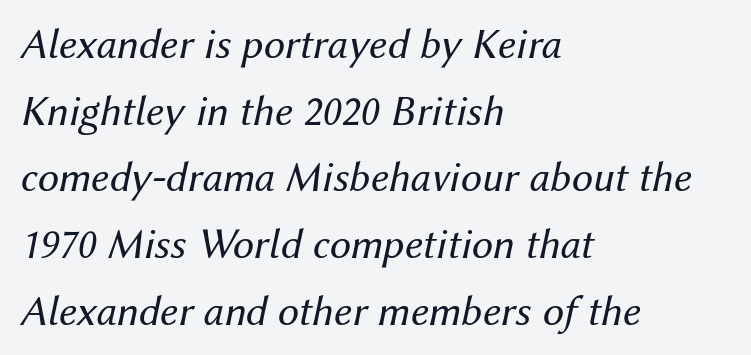
Q: Is the text bold? A: No.
Q: Is the text italic (slanted)? A: Yes, it leans right by about 12 degrees.
Q: Is the text underlined? A: No.
Q: How is the paragraph aligned? A: Left-aligned.
Q: Is the spacing between letters normal or unusually wide? A: Normal.
Q: Is the spacing between lines tight, normal or loose? A: Normal.
Q: Width (condensed, normal, or wide)? A: Normal.
Q: Stroke contrast? A: Medium.
Q: x-height? A: Medium.
Q: Monospaced? A: No.
